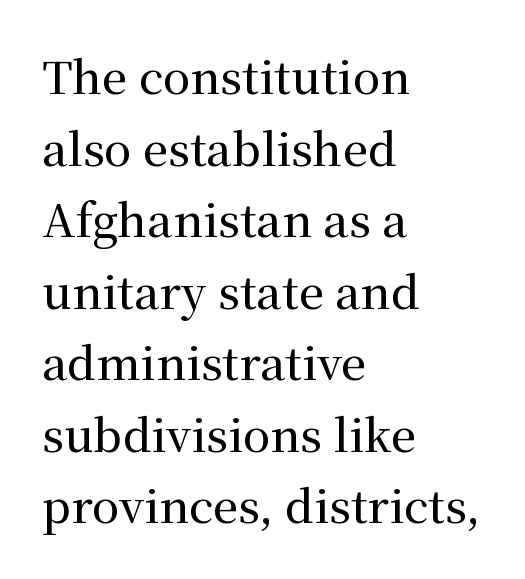
{"serif": "yes", "italic": "no", "width": "normal", "stroke_contrast": "medium", "x_height": "medium", "monospaced": "no", "underline": "no", "align": "left", "line_spacing": "normal", "line_spacing_ratio": 1.59, "letter_spacing": "normal", "letter_spacing_em": 0.0, "glyph_px": 45}
